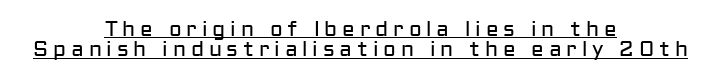
The image shows 21 px text type, upright; set centered, tight line spacing (0.97x), unusually wide letter spacing (+0.23 em), underlined.
